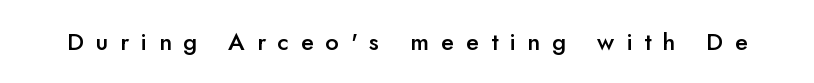
The image shows 24 px text type, upright; set unusually wide letter spacing (+0.49 em), not underlined.
